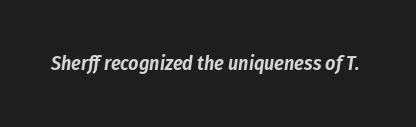
{"italic": "yes", "lean": "right", "slant_degrees": 8, "underline": "no", "letter_spacing": "normal", "letter_spacing_em": 0.0, "glyph_px": 20}
